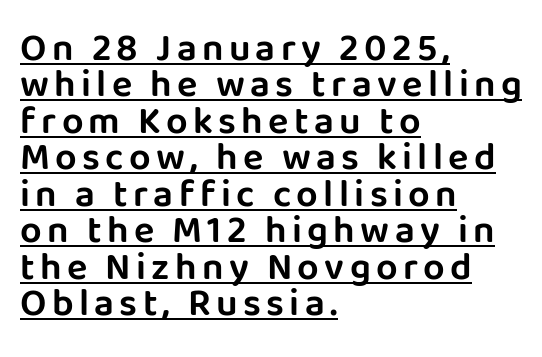
The vertical gap from one line to the next is small. Looks like someone drew a line under every word here. The text was rendered using a sans face with plain stroke endings. Every character sits straight up, as roman type does. The rendering uses natural spacing where letterforms have individual widths. The paragraph shown leans on its left margin.
